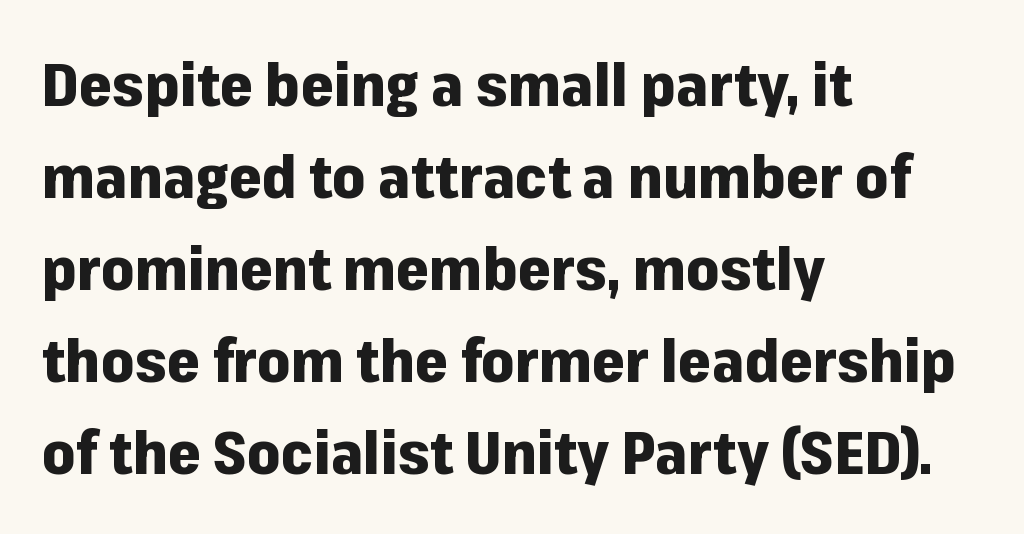
The image shows 59 px heavy sans-serif type, upright; set left-aligned, normal line spacing (1.56x), normal letter spacing, not underlined; low stroke contrast and a medium x-height.
